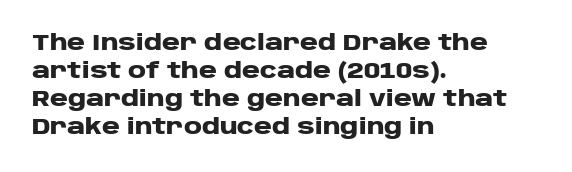
The axis of the letterforms is exactly vertical. Leftover space on each line is placed entirely after the last word. Each row of text sits above clean, open space. Students, note that the glyphs here touch the page at normal intervals.
